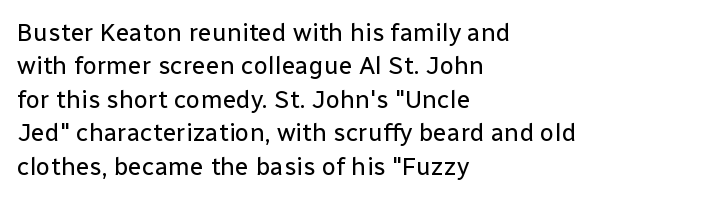
Q: Is the text bold? A: No.
Q: Is the text italic (slanted)? A: No, it is upright.
Q: Is the text underlined? A: No.
Q: How is the paragraph aligned? A: Left-aligned.
Q: Is the spacing between letters normal or unusually wide? A: Normal.
Q: Is the spacing between lines tight, normal or loose? A: Normal.
